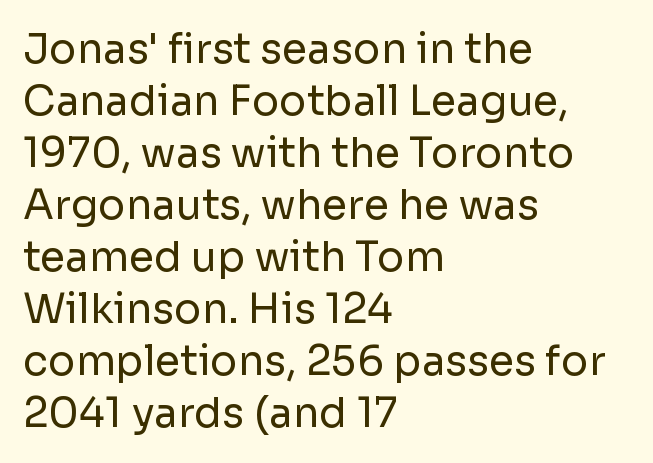
Q: Is the text bold? A: No.
Q: Is the text italic (slanted)? A: No, it is upright.
Q: Is the typeface a serif or a sans-serif typeface? A: Sans-serif.
Q: Is the text underlined? A: No.
Q: How is the paragraph aligned? A: Left-aligned.
Q: Is the spacing between letters normal or unusually wide? A: Normal.
Q: Is the spacing between lines tight, normal or loose? A: Normal.
Q: Width (condensed, normal, or wide)? A: Normal.
Q: Stroke contrast? A: Low.
Q: x-height? A: Medium.
Q: Monospaced? A: No.
